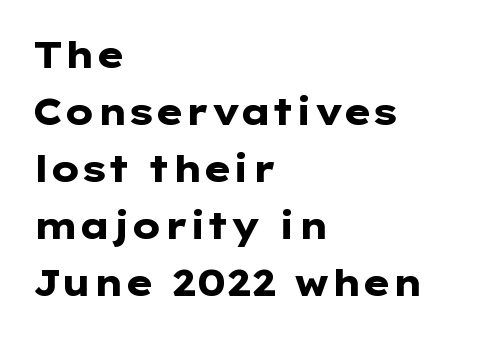
A typesetter would call this zero additional tracking. Letters rest on an invisible, unmarked baseline. The passage is arranged the way most books set body copy — flush left. Every stem runs plumb, perpendicular to the baseline.
